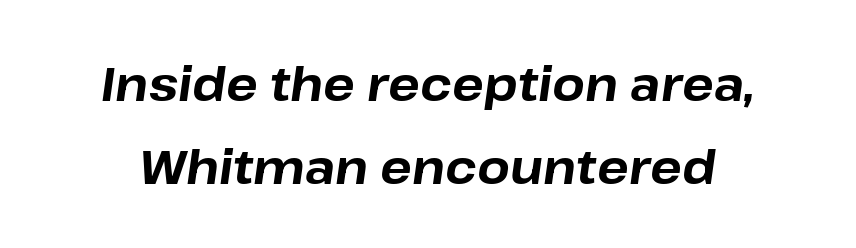
Q: Is the text bold? A: Yes.
Q: Is the text italic (slanted)? A: Yes, it leans right by about 8 degrees.
Q: Is the text underlined? A: No.
Q: Is the spacing between letters normal or unusually wide? A: Normal.
Q: Width (condensed, normal, or wide)? A: Normal.
Q: Stroke contrast? A: Low.
Q: x-height? A: Medium.
Q: Monospaced? A: No.
